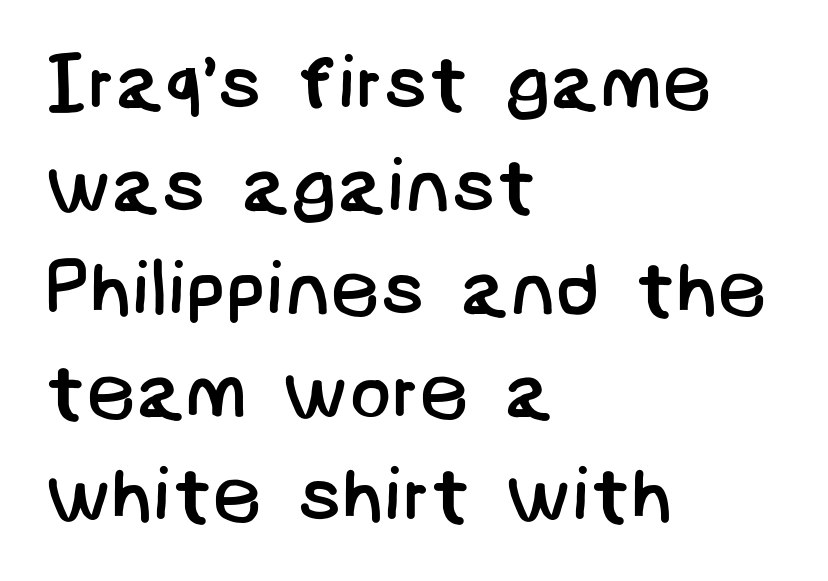
The text was rendered using a sans face with plain stroke endings. Caption: face not bold, strokes unweighted. These lines sit exactly where default settings would place them. Rule under the text: the space is simply empty. Layout note: lines flush left.
